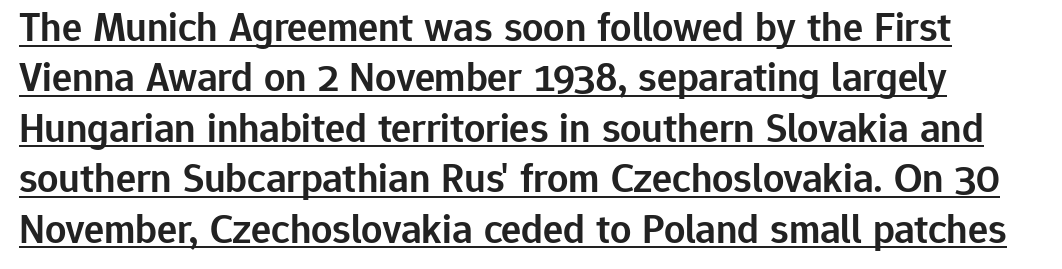
{"serif": "no", "italic": "no", "bold": "semi", "weight": "semibold", "width": "normal", "stroke_contrast": "low", "x_height": "medium", "monospaced": "no", "underline": "yes", "line_spacing_ratio": 1.2, "letter_spacing": "normal", "letter_spacing_em": 0.0, "glyph_px": 42}
